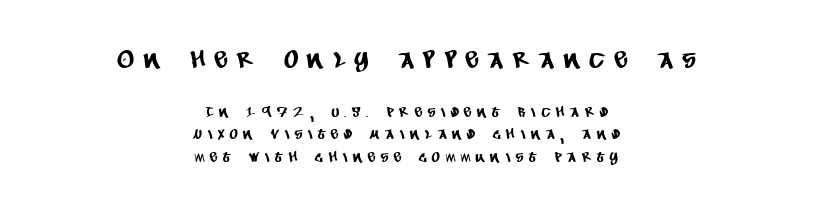
Q: Is the text underlined? A: No.
Q: How is the paragraph aligned? A: Centered.
Q: Is the spacing between letters normal or unusually wide? A: Unusually wide.
Q: Is the spacing between lines tight, normal or loose? A: Normal.
Q: Which block of text is set in a larger size, the first (top) or the second (bottom)? A: The first (top) one.
